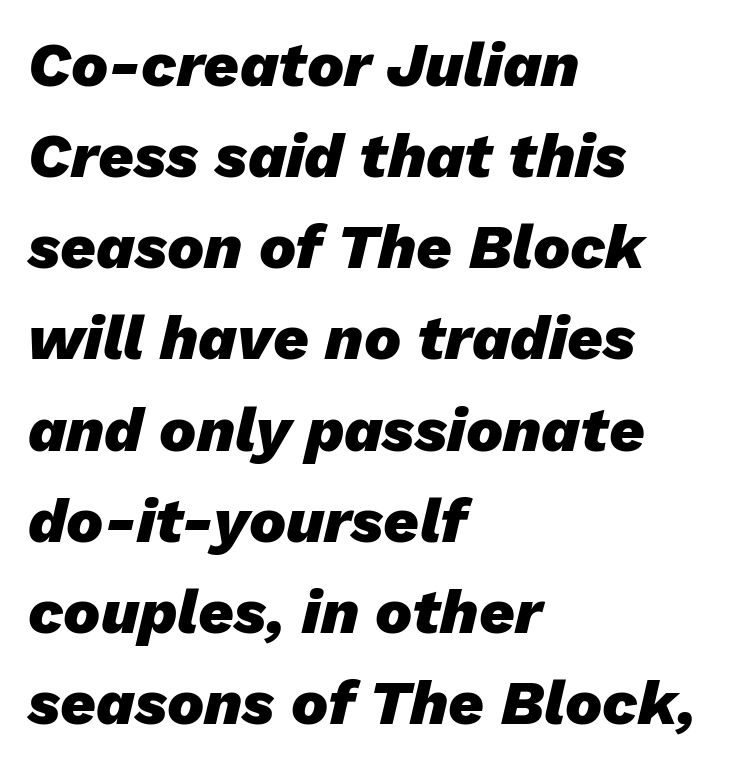
{"italic": "yes", "lean": "right", "slant_degrees": 13, "bold": "yes", "weight": "heavy", "width": "normal", "stroke_contrast": "low", "x_height": "medium", "monospaced": "no", "underline": "no", "align": "left", "line_spacing": "normal", "line_spacing_ratio": 1.47, "letter_spacing": "normal", "letter_spacing_em": 0.0, "glyph_px": 62}
